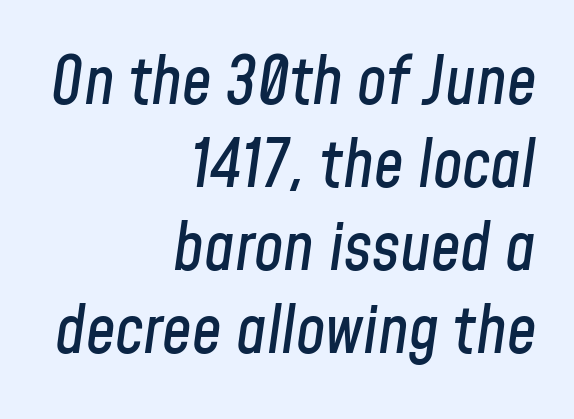
{"italic": "yes", "lean": "right", "slant_degrees": 8, "width": "condensed", "stroke_contrast": "low", "x_height": "medium", "monospaced": "no", "underline": "no", "align": "right", "line_spacing": "normal", "line_spacing_ratio": 1.26, "letter_spacing": "normal", "letter_spacing_em": 0.0, "glyph_px": 66}
